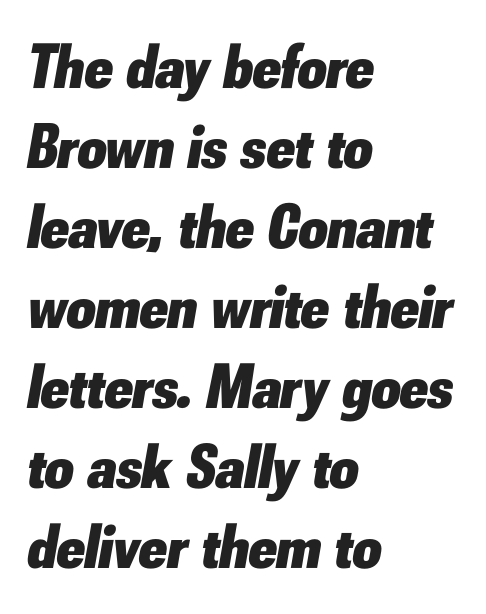
Type without underlining. One-word summary of the alignment: left. An italicized treatment has been applied to the whole sample. Here the designer chose a conventional face with non-uniform glyph widths.
